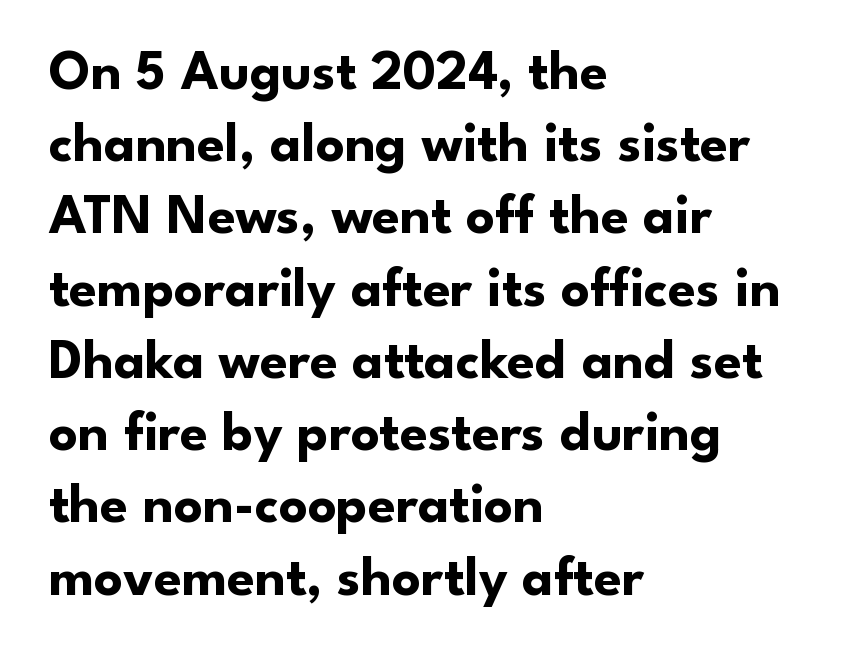
{"serif": "no", "italic": "no", "bold": "yes", "weight": "bold", "width": "normal", "stroke_contrast": "low", "x_height": "small", "monospaced": "no", "underline": "no", "align": "left", "line_spacing": "normal", "line_spacing_ratio": 1.29, "letter_spacing": "normal", "letter_spacing_em": 0.0, "glyph_px": 56}
